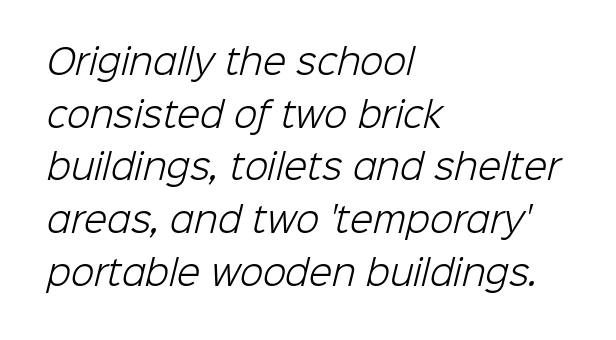
Q: Is the text bold? A: No.
Q: Is the typeface a serif or a sans-serif typeface? A: Sans-serif.
Q: Is the text underlined? A: No.
Q: How is the paragraph aligned? A: Left-aligned.
Q: Is the spacing between letters normal or unusually wide? A: Normal.
Q: Is the spacing between lines tight, normal or loose? A: Normal.
Q: Width (condensed, normal, or wide)? A: Normal.
Q: Stroke contrast? A: Low.
Q: x-height? A: Medium.
Q: Monospaced? A: No.
